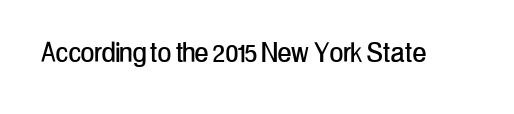
{"serif": "no", "italic": "no", "width": "condensed", "stroke_contrast": "low", "x_height": "medium", "monospaced": "no", "underline": "no", "letter_spacing": "normal", "letter_spacing_em": 0.0, "glyph_px": 33}
